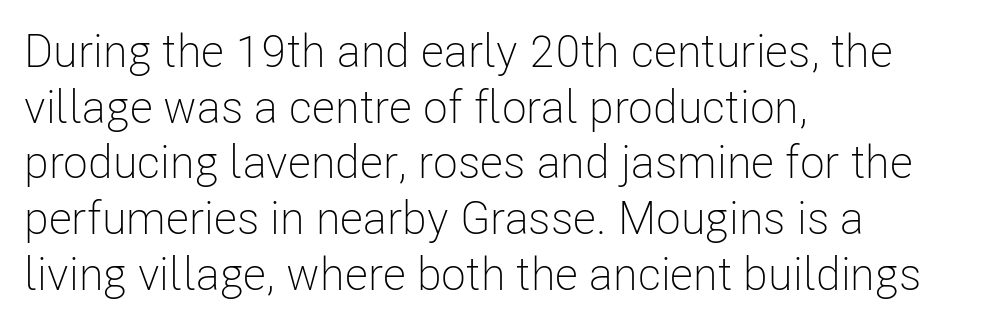
Type style note: lacks serifs. Underline: absent. Caption: standard tracking, unaltered. The specimen reads as upright at a glance. The setting favours the left margin, as ordinary paragraphs usually do. This sample has the flowing, uneven cadence of proportional lettering.
